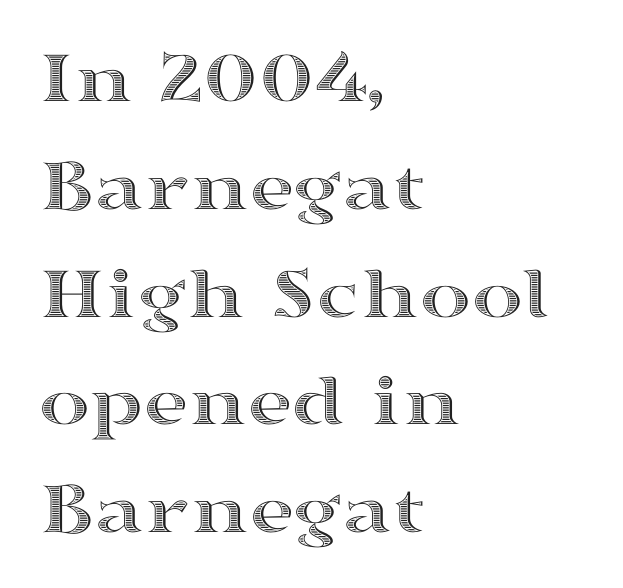
{"italic": "no", "width": "wide", "x_height": "medium", "monospaced": "no", "underline": "no", "align": "left", "line_spacing": "normal", "line_spacing_ratio": 1.4, "letter_spacing": "normal", "letter_spacing_em": 0.0, "glyph_px": 77}
